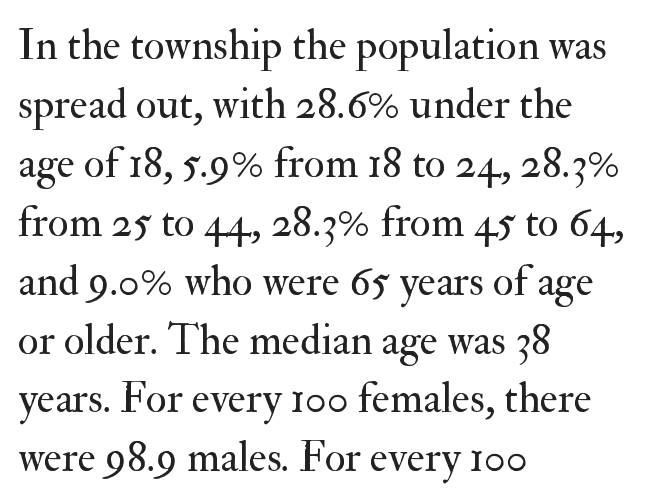
Q: Is the text bold? A: No.
Q: Is the text italic (slanted)? A: No, it is upright.
Q: Is the typeface a serif or a sans-serif typeface? A: Serif.
Q: Is the text underlined? A: No.
Q: How is the paragraph aligned? A: Left-aligned.
Q: Is the spacing between letters normal or unusually wide? A: Normal.
Q: Is the spacing between lines tight, normal or loose? A: Normal.
Q: Width (condensed, normal, or wide)? A: Normal.
Q: Stroke contrast? A: Medium.
Q: x-height? A: Small.
Q: Monospaced? A: No.
